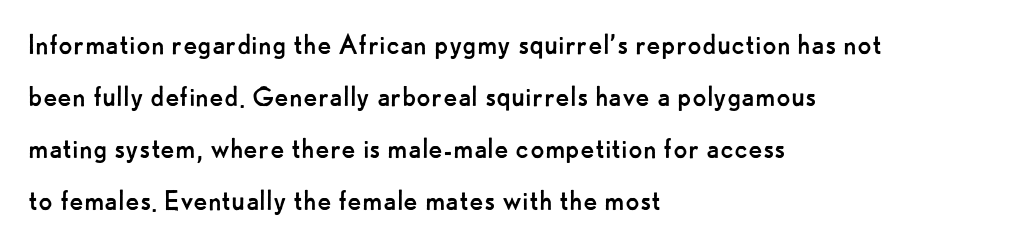
{"serif": "no", "italic": "no", "bold": "no", "weight": "regular", "width": "normal", "stroke_contrast": "low", "x_height": "small", "monospaced": "no", "underline": "no", "align": "left", "line_spacing": "normal", "line_spacing_ratio": 1.58, "letter_spacing": "normal", "letter_spacing_em": 0.0, "glyph_px": 33}
